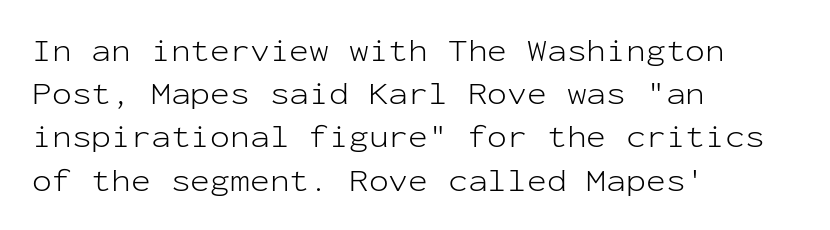
Students, note that the glyphs here touch the page at normal intervals. Note the uniform advance width — an 'i' takes as much space as an 'm'. The gap between lines stays unmarked. Posture: upright roman.
